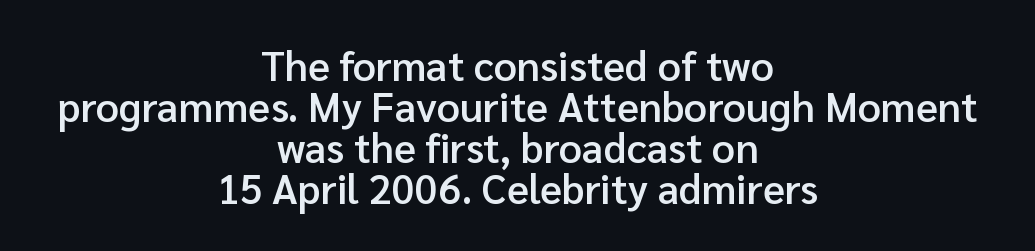
Teacher's note: observe the equal gaps on both sides — that is centered alignment. The face used here is proportionally spaced, like ordinary book or web type. It's the straight-up-and-down kind of type. One glance says dense: line gaps are narrower than usual. The text was rendered using a sans face with plain stroke endings. Look at the stroke-to-counter ratio: somewhat heavy, a semibold.
